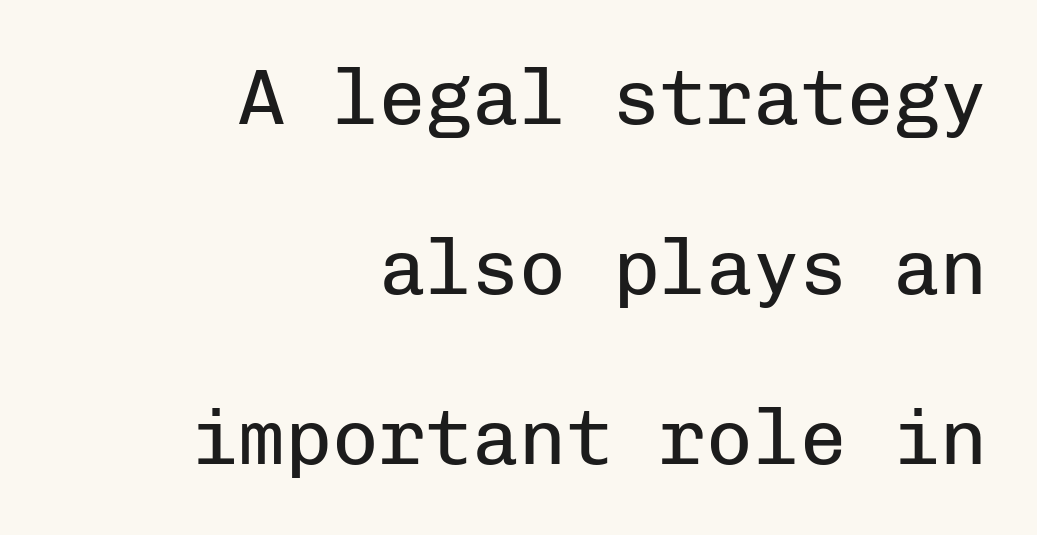
The image shows 78 px regular-weight sans-serif type, upright, monospaced; set right-aligned, loose line spacing (2.18x), normal letter spacing, not underlined; low stroke contrast and a medium x-height.
